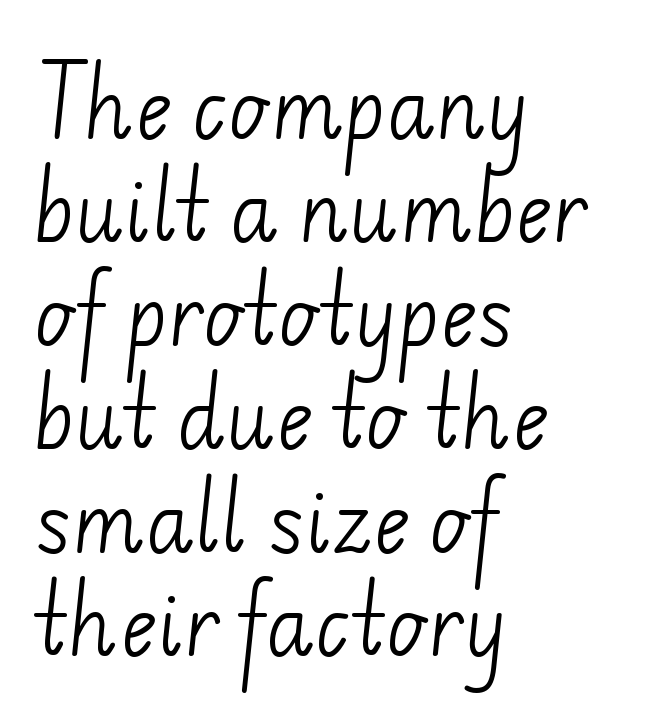
Stroke mass is kept to a normal reading level or below. You could not count columns in this text — the font is proportionally spaced. How would I describe the line gaps? Plain and ordinary. The baseline area is clear. The face used here is rendered with its standard letterfit.
